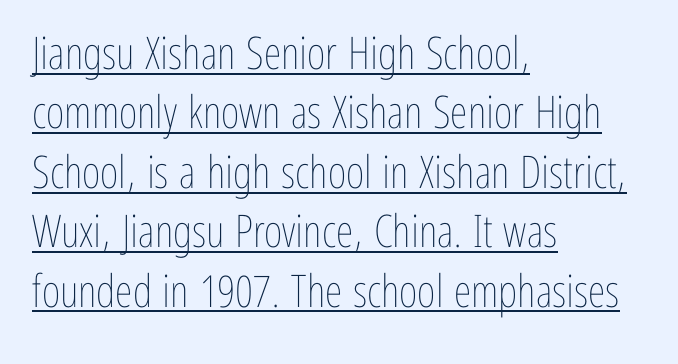
Underline: present. The lettering stays uniformly vertical, giving the passage a roman look. The compositor pushed each line to the left boundary. Compared with typical paragraphs, the rows here are spaced about the same. These glyphs show unthickened strokes, regular width or finer. What stands out about the letter spacing? Nothing — it is the standard amount.
